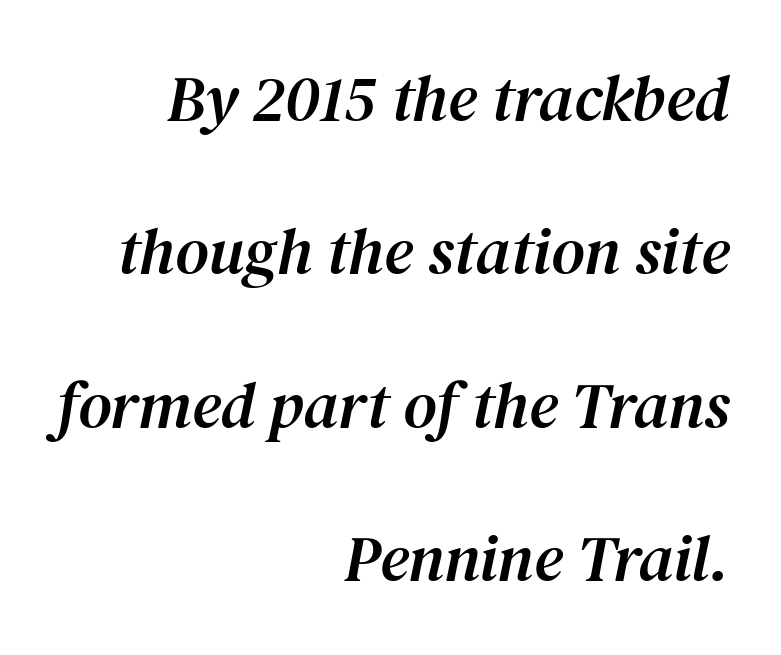
The type family on display is of the serif kind. The paragraph shown leans on its right margin. Widely set lines give the paragraph a tall, airy silhouette. A clean baseline with only descenders dipping below it.
